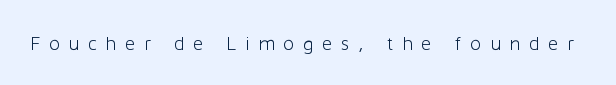
{"italic": "no", "bold": "no", "underline": "no", "letter_spacing": "wide", "letter_spacing_em": 0.43, "glyph_px": 20}
